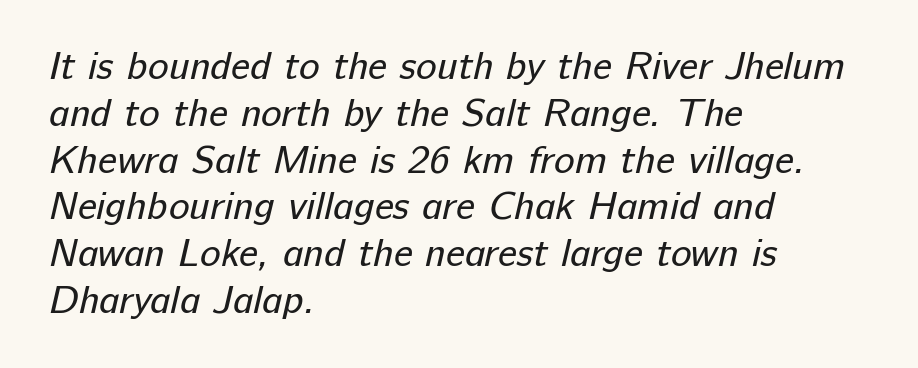
Q: Is the text bold? A: No.
Q: Is the typeface a serif or a sans-serif typeface? A: Sans-serif.
Q: Is the text underlined? A: No.
Q: How is the paragraph aligned? A: Left-aligned.
Q: Is the spacing between letters normal or unusually wide? A: Normal.
Q: Width (condensed, normal, or wide)? A: Normal.
Q: Stroke contrast? A: Low.
Q: x-height? A: Medium.
Q: Monospaced? A: No.
